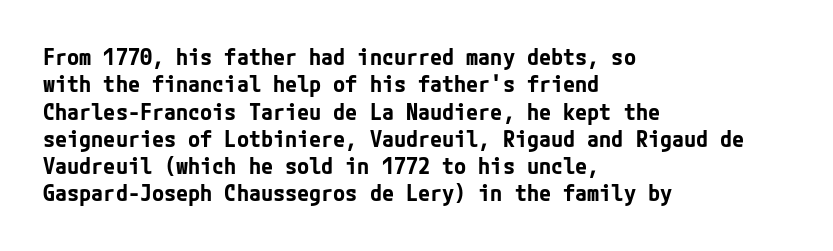
Q: Is the text bold? A: Yes.
Q: Is the text italic (slanted)? A: No, it is upright.
Q: Is the text underlined? A: No.
Q: How is the paragraph aligned? A: Left-aligned.
Q: Is the spacing between letters normal or unusually wide? A: Normal.
